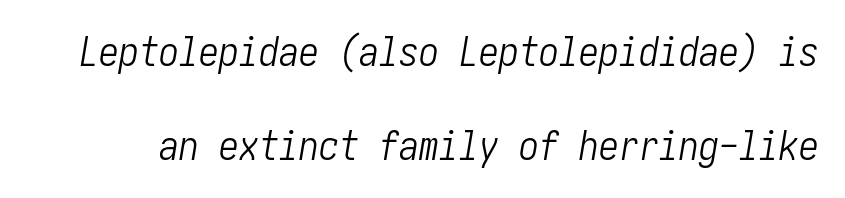
The image shows 40 px light, condensed type, italic (leaning right); set loose line spacing (2.36x), normal letter spacing, not underlined; low stroke contrast and a medium x-height.
